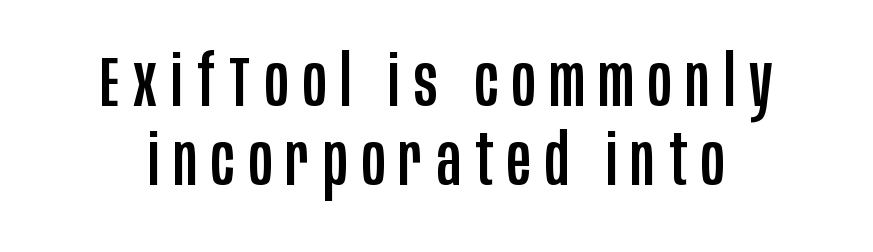
{"serif": "no", "italic": "no", "width": "condensed", "stroke_contrast": "low", "x_height": "large", "monospaced": "no", "underline": "no", "line_spacing": "tight", "line_spacing_ratio": 1.11, "letter_spacing": "wide", "letter_spacing_em": 0.2, "glyph_px": 71}
